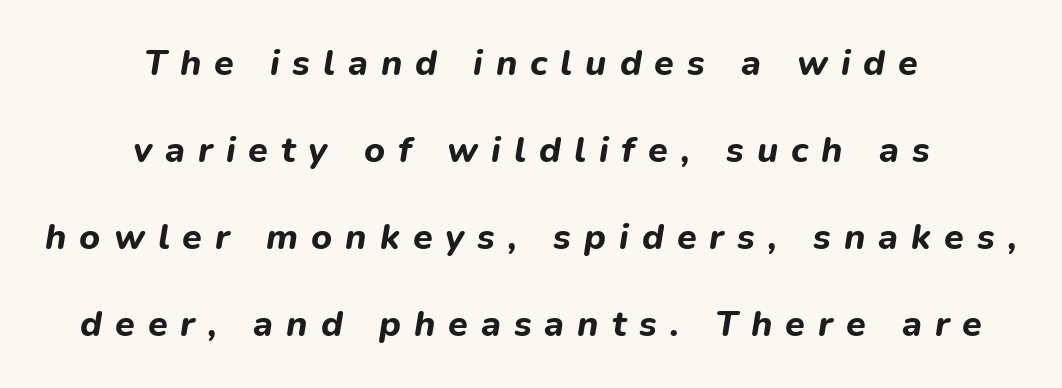
Q: Is the text bold? A: Yes.
Q: Is the text italic (slanted)? A: Yes, it leans right by about 9 degrees.
Q: Is the text underlined? A: No.
Q: How is the paragraph aligned? A: Centered.
Q: Is the spacing between letters normal or unusually wide? A: Unusually wide.
Q: Is the spacing between lines tight, normal or loose? A: Loose.
Q: Width (condensed, normal, or wide)? A: Normal.
Q: Stroke contrast? A: Low.
Q: x-height? A: Medium.
Q: Monospaced? A: No.
